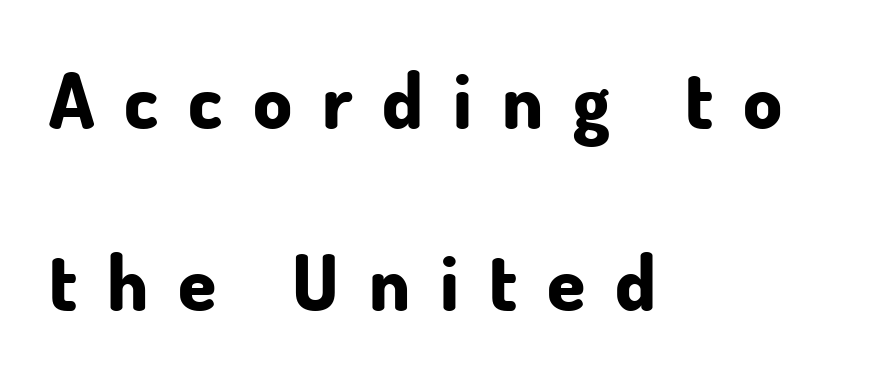
Layout note: lines flush left. Think of a printed novel: that variable character pitch is what you see here. Check the space under the baseline: it is left empty. No italicization has been applied; the sample stays upright. What stands out about the letter spacing? Its width — letters are far apart. A sans-serif font was chosen for this passage.
